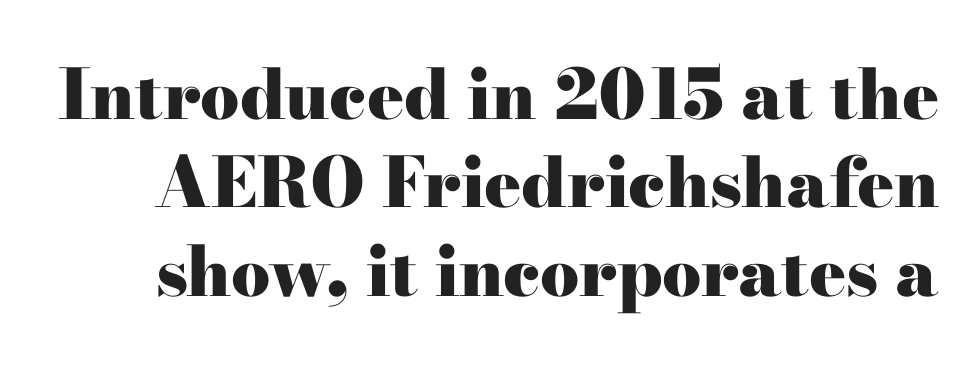
The image shows 69 px heavy, wide serif type, upright; set normal line spacing (1.28x), normal letter spacing, not underlined; high stroke contrast and a small x-height.
